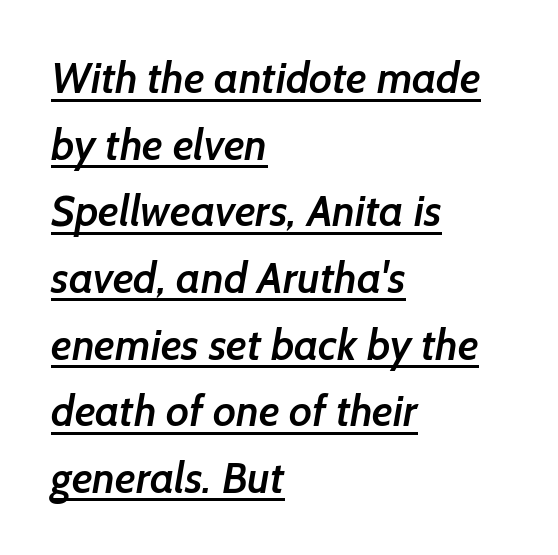
The image shows 43 px semibold sans-serif type; set left-aligned, normal line spacing (1.55x), normal letter spacing, underlined; low stroke contrast and a medium x-height.
